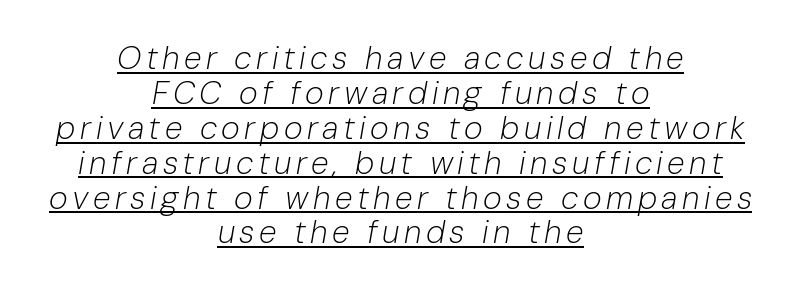
The image shows 32 px light type, italic (leaning right); set centered, tight line spacing (1.09x), underlined; low stroke contrast and a medium x-height.
